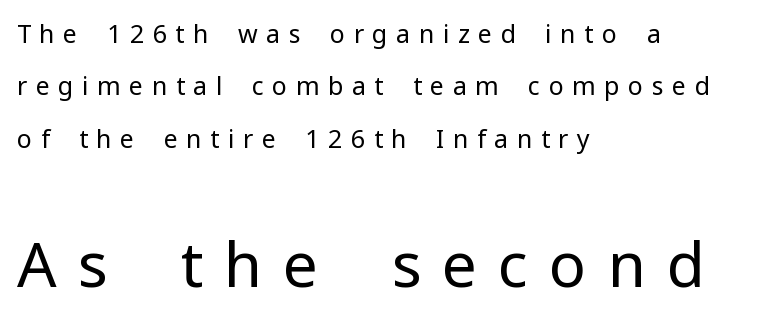
Heaviness? Minimal to ordinary, like unemphasized prose. Whoever set this made the second block the dominant, larger element. The rag falls on the right side of this text block. Rows of type keep a wide berth in the vertical direction.
